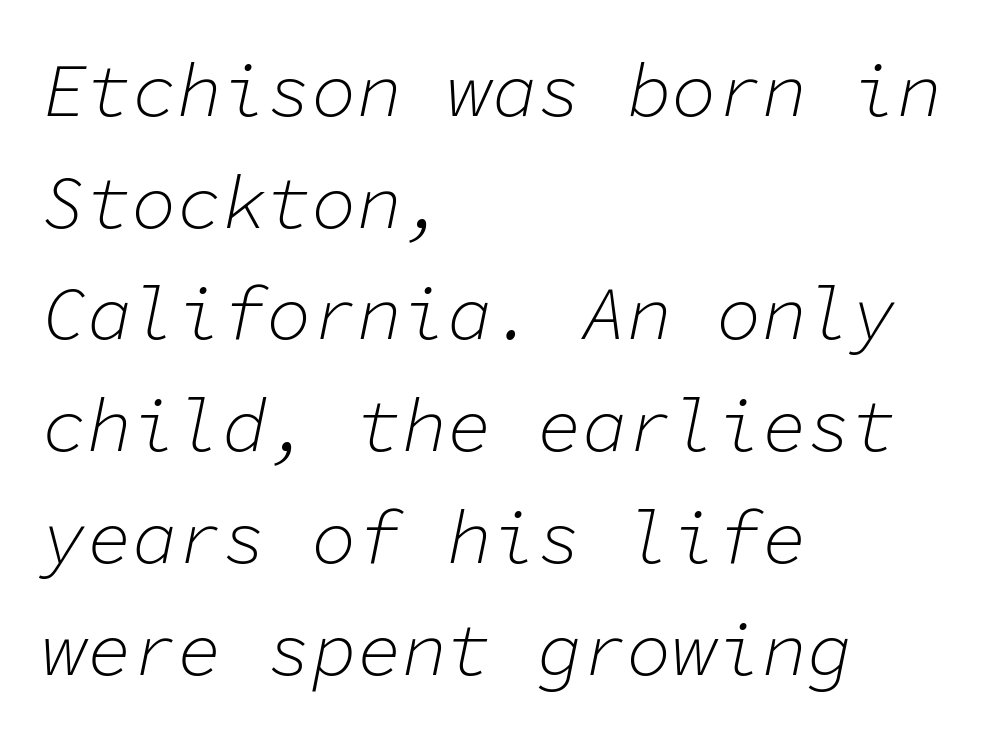
Short note: letters normally spaced. Heft: none added — not bold. It's the slanting kind of type. Fixed-width glyphs throughout — classic coding-font behaviour. All the whitespace from short lines collects on the right. What's the leading like? Ordinary, nothing unusual.
